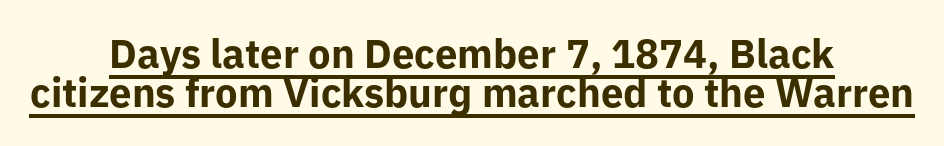
The passage shown is typeset with a sans-serif family. Is there much room between lines? No — they nearly touch. Observe the ordinary spacing: letters are neighbours, not strangers. Is there any slant? The stems are plumb. This rendering features underlined lettering. The lines in this sample share a center point and differ in where they start and stop.
